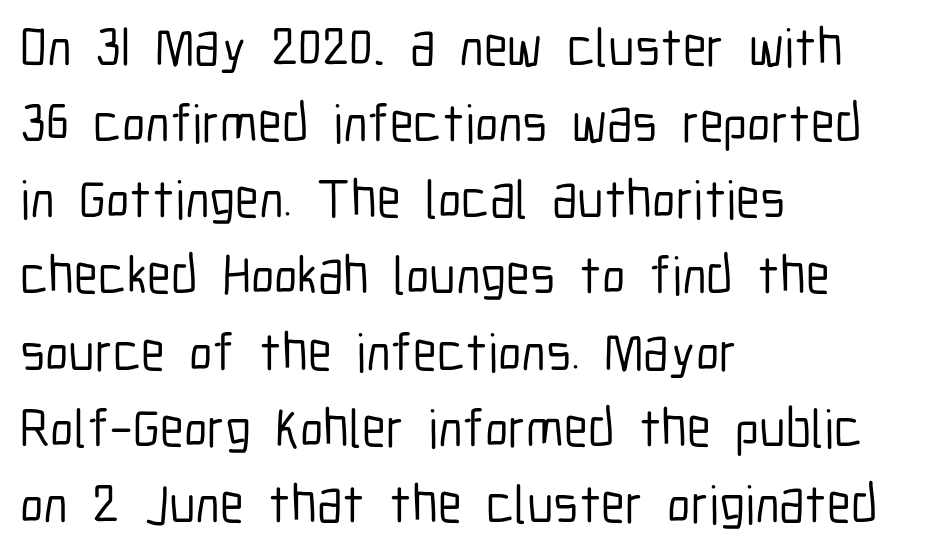
Looks like regular typesetting: each glyph gets only the width it needs. Evenly set lines give the paragraph a standard silhouette. A bare baseline throughout the passage. Notice how the stems are strictly vertical — no italics here.
